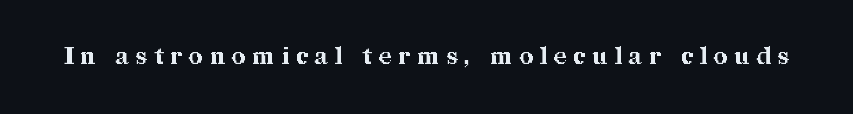
Q: Is the text bold? A: Yes.
Q: Is the text italic (slanted)? A: No, it is upright.
Q: Is the text underlined? A: No.
Q: Is the spacing between letters normal or unusually wide? A: Unusually wide.
